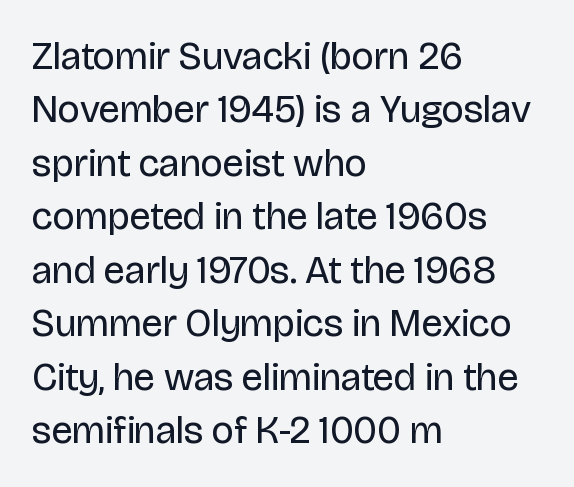
Q: Is the text bold? A: No.
Q: Is the text italic (slanted)? A: No, it is upright.
Q: Is the typeface a serif or a sans-serif typeface? A: Sans-serif.
Q: Is the text underlined? A: No.
Q: How is the paragraph aligned? A: Left-aligned.
Q: Is the spacing between letters normal or unusually wide? A: Normal.
Q: Is the spacing between lines tight, normal or loose? A: Normal.
Q: Width (condensed, normal, or wide)? A: Normal.
Q: Stroke contrast? A: Low.
Q: x-height? A: Large.
Q: Monospaced? A: No.
